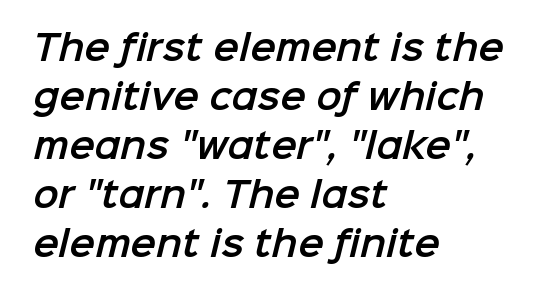
The rendering shows plain stroke endings on the letterforms — a sans-serif design. Casual observation: everything's shoved over to the left. Horizontal bands of white between lines are of average thickness. Is the letter spacing exaggerated? No — it looks like the ordinary default. The specimen omits any rule beneath the text block's lines.
